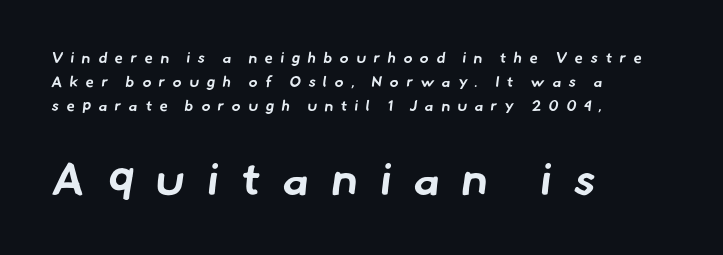
Q: Is the text bold? A: Yes.
Q: Is the typeface a serif or a sans-serif typeface? A: Sans-serif.
Q: Is the text underlined? A: No.
Q: How is the paragraph aligned? A: Left-aligned.
Q: Is the spacing between letters normal or unusually wide? A: Unusually wide.
Q: Is the spacing between lines tight, normal or loose? A: Normal.
Q: Which block of text is set in a larger size, the first (top) or the second (bottom)? A: The second (bottom) one.
Q: Width (condensed, normal, or wide)? A: Normal.
Q: Stroke contrast? A: Low.
Q: x-height? A: Small.
Q: Monospaced? A: No.
